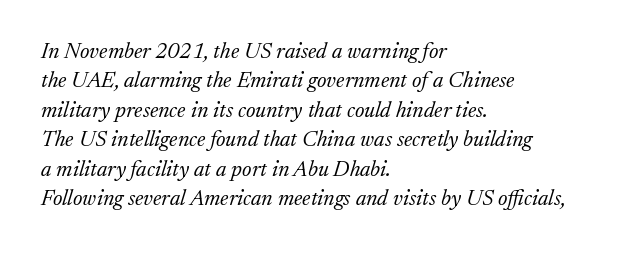
The image shows 22 px text type, italic (leaning right); set left-aligned, normal line spacing (1.34x), normal letter spacing, not underlined.
